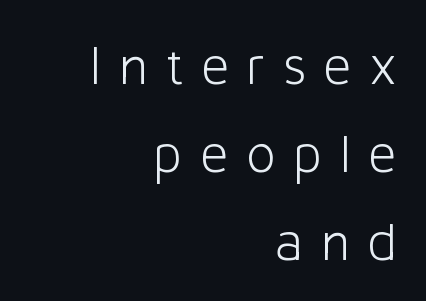
The image shows 56 px light sans-serif type, upright; set right-aligned, normal line spacing (1.57x), unusually wide letter spacing (+0.3 em), not underlined; low stroke contrast and a medium x-height.
